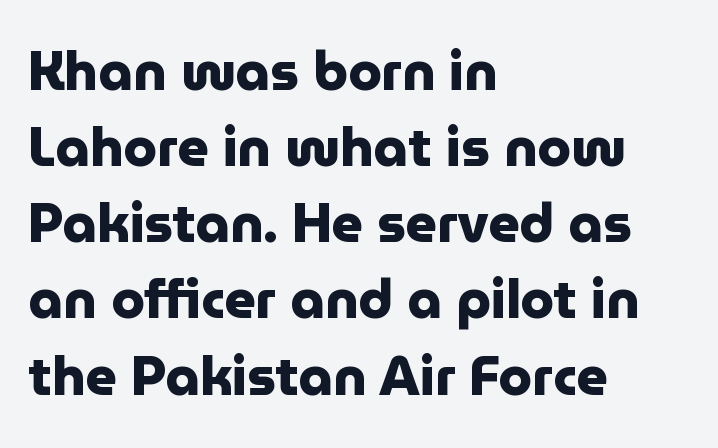
Q: Is the text bold? A: Yes.
Q: Is the text italic (slanted)? A: No, it is upright.
Q: Is the typeface a serif or a sans-serif typeface? A: Sans-serif.
Q: Is the text underlined? A: No.
Q: How is the paragraph aligned? A: Left-aligned.
Q: Is the spacing between letters normal or unusually wide? A: Normal.
Q: Is the spacing between lines tight, normal or loose? A: Normal.
Q: Width (condensed, normal, or wide)? A: Normal.
Q: Stroke contrast? A: Low.
Q: x-height? A: Medium.
Q: Monospaced? A: No.
